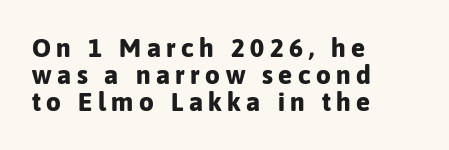
Vertical spacing — tight. A dark, heavy texture on the line: the type is bold. The font's upright variant was chosen for this text. A student would call this left alignment; a typographer would say flush left, rag right. Lines of text with bare space underneath. Caption: expanded tracking, letters set apart.
